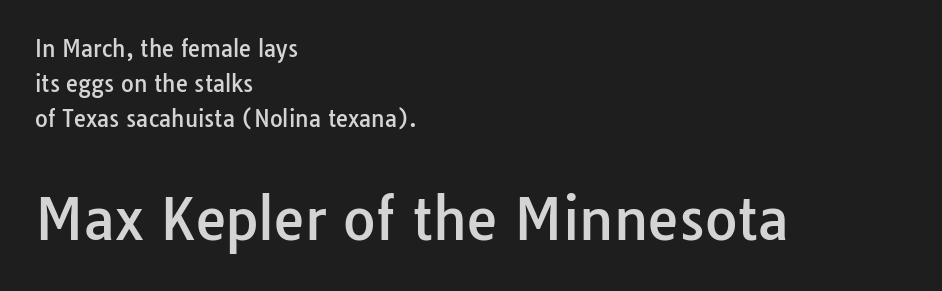
The image shows 56 px sans-serif type, upright; set left-aligned, normal line spacing (1.58x), normal letter spacing, not underlined; the second (bottom) block is 2.55x larger; low stroke contrast and a medium x-height.
